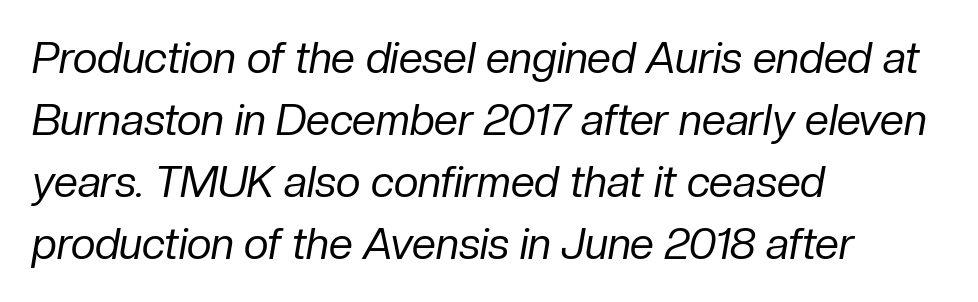
Q: Is the text bold? A: No.
Q: Is the text italic (slanted)? A: Yes, it leans right by about 10 degrees.
Q: Is the text underlined? A: No.
Q: How is the paragraph aligned? A: Left-aligned.
Q: Is the spacing between letters normal or unusually wide? A: Normal.
Q: Is the spacing between lines tight, normal or loose? A: Normal.
Q: Width (condensed, normal, or wide)? A: Normal.
Q: Stroke contrast? A: Low.
Q: x-height? A: Medium.
Q: Monospaced? A: No.
